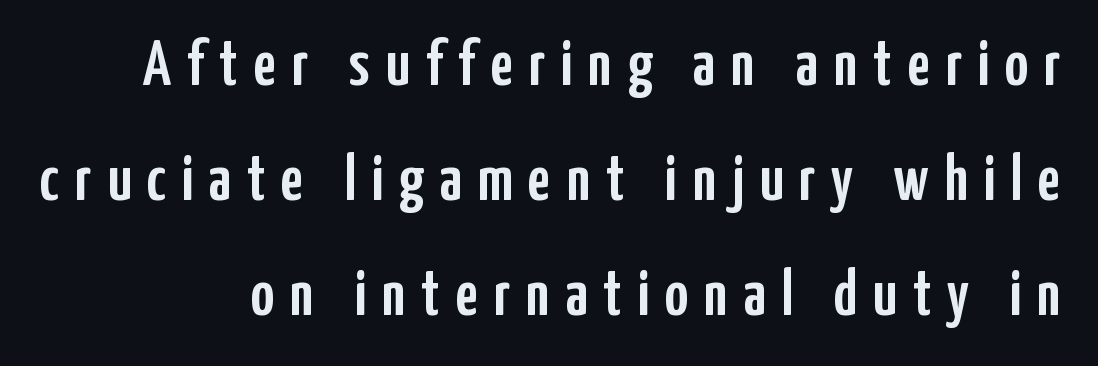
Q: Is the text italic (slanted)? A: No, it is upright.
Q: Is the typeface a serif or a sans-serif typeface? A: Sans-serif.
Q: Is the text underlined? A: No.
Q: How is the paragraph aligned? A: Right-aligned.
Q: Is the spacing between letters normal or unusually wide? A: Unusually wide.
Q: Width (condensed, normal, or wide)? A: Condensed.
Q: Stroke contrast? A: Low.
Q: x-height? A: Medium.
Q: Monospaced? A: No.
